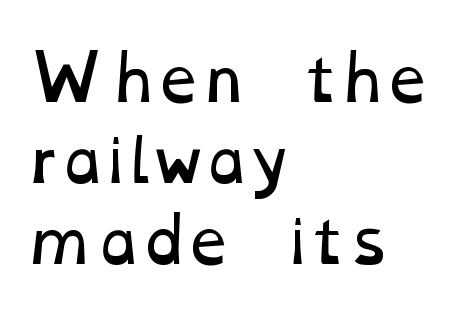
The image shows 60 px regular-weight, wide type; set left-aligned, normal line spacing (1.35x), normal letter spacing, not underlined; low stroke contrast and a medium x-height.
